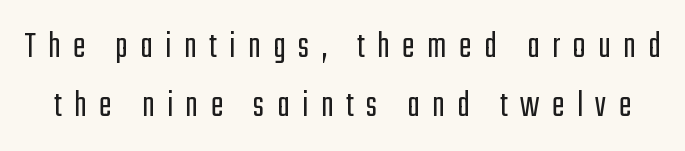
The image shows 38 px light, condensed sans-serif type, upright; set normal line spacing (1.54x), unusually wide letter spacing (+0.33 em), not underlined; low stroke contrast and a medium x-height.
